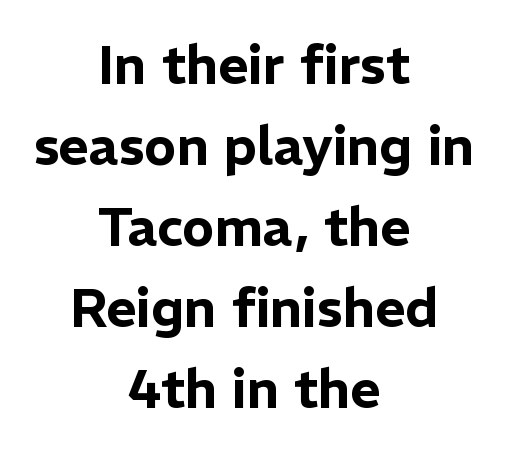
Nope, no serifs anywhere on these letters. These lines are centered, leaving both edges ragged. There is no visible air inserted between adjacent glyphs. Check the space under the baseline: it is left empty. The letters advance in unequal steps, a hallmark of proportional type.
